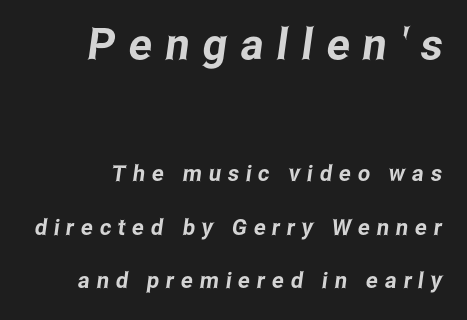
To sum up the face: it is a sans, with no serifs. Loose tracking; the words dissolve into strings of separated letters. A bare baseline throughout the passage. Larger block? The one above; the one below is distinctly smaller. What's the leading like? Stretched, with rows far apart.
